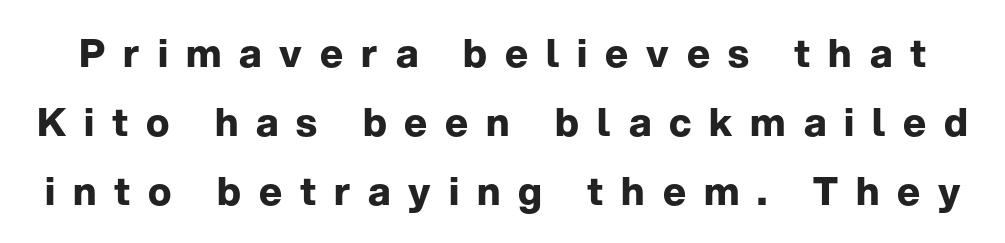
The image shows 39 px bold sans-serif type, upright; set line spacing 1.77x, unusually wide letter spacing (+0.46 em), not underlined; low stroke contrast and a medium x-height.
